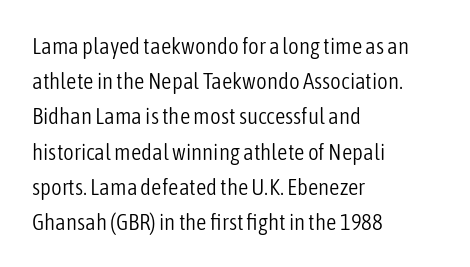
Q: Is the text bold? A: No.
Q: Is the text italic (slanted)? A: No, it is upright.
Q: Is the text underlined? A: No.
Q: How is the paragraph aligned? A: Left-aligned.
Q: Is the spacing between letters normal or unusually wide? A: Normal.
Q: Is the spacing between lines tight, normal or loose? A: Normal.
